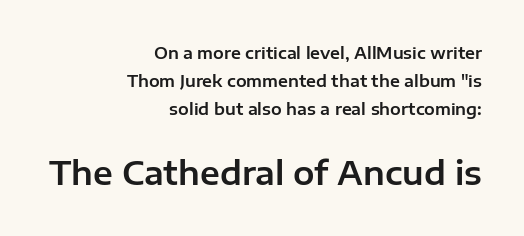
The string is rendered with underlining switched off. Two sizes are in play, and the larger belongs to the second block. Each letter keeps its own natural width here, so spacing adapts to shape. Check where the strokes stop: nothing finishes them off — pure sans. The ragged edge is on the left, which tells us the setting is flush right.
